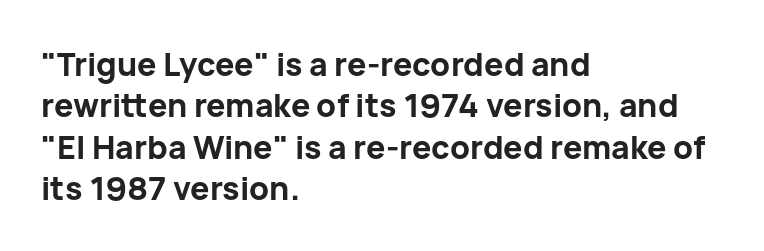
Spacing verdict: proportional, widths tailored to each character. Letter spacing: default. Stroke thickness is high; the sample reads as a true bold. These lines stack with their left ends in a neat column.
